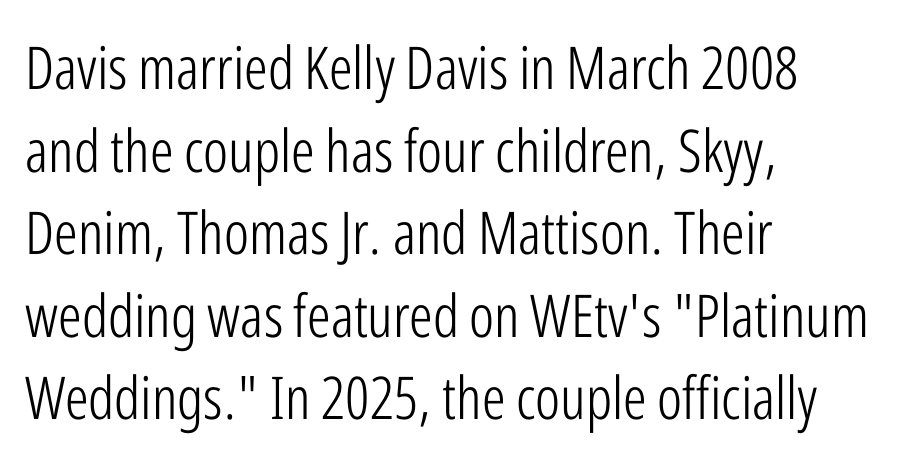
Q: Is the text bold? A: No.
Q: Is the text italic (slanted)? A: No, it is upright.
Q: Is the typeface a serif or a sans-serif typeface? A: Sans-serif.
Q: Is the text underlined? A: No.
Q: How is the paragraph aligned? A: Left-aligned.
Q: Is the spacing between letters normal or unusually wide? A: Normal.
Q: Is the spacing between lines tight, normal or loose? A: Normal.
Q: Width (condensed, normal, or wide)? A: Condensed.
Q: Stroke contrast? A: Low.
Q: x-height? A: Medium.
Q: Monospaced? A: No.
